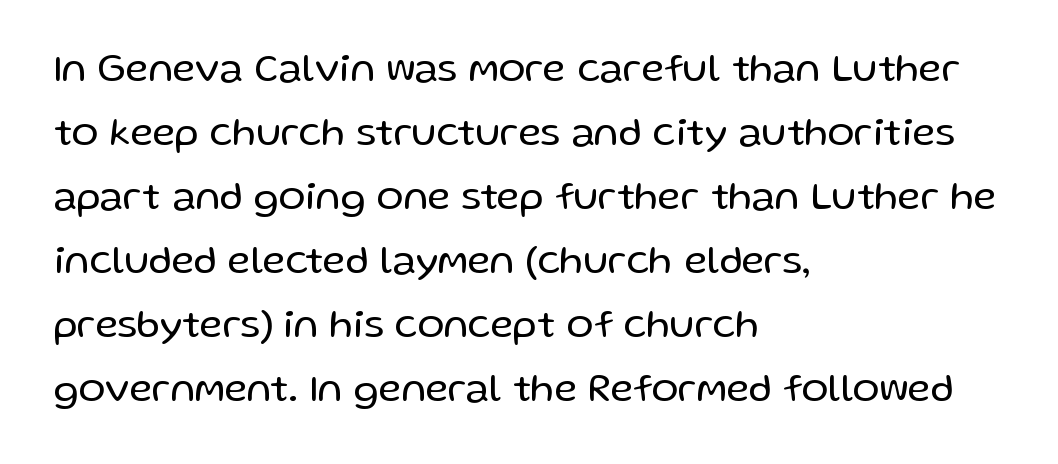
Q: Is the text bold? A: No.
Q: Is the text italic (slanted)? A: No, it is upright.
Q: Is the typeface a serif or a sans-serif typeface? A: Sans-serif.
Q: Is the text underlined? A: No.
Q: How is the paragraph aligned? A: Left-aligned.
Q: Is the spacing between letters normal or unusually wide? A: Normal.
Q: Is the spacing between lines tight, normal or loose? A: Normal.
Q: Width (condensed, normal, or wide)? A: Normal.
Q: Stroke contrast? A: Low.
Q: x-height? A: Medium.
Q: Monospaced? A: No.
